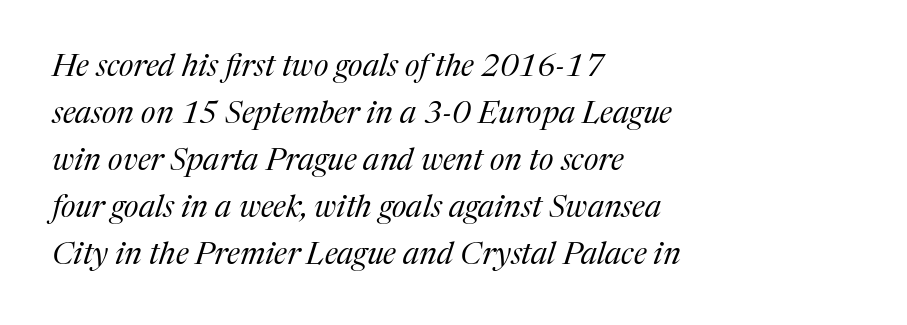
The image shows 31 px regular-weight serif type, italic (leaning right); set left-aligned, normal line spacing (1.52x), normal letter spacing, not underlined; medium stroke contrast and a medium x-height.
